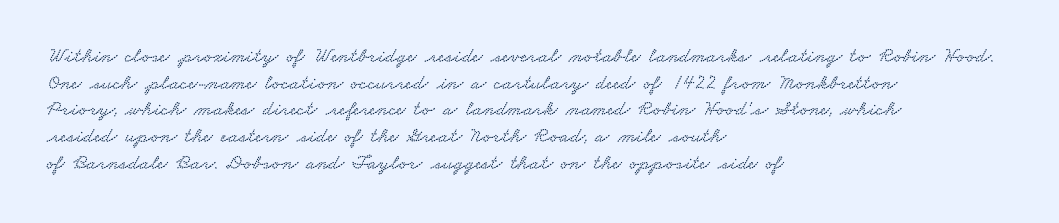
Q: Is the text underlined? A: No.
Q: How is the paragraph aligned? A: Left-aligned.
Q: Is the spacing between letters normal or unusually wide? A: Normal.
Q: Is the spacing between lines tight, normal or loose? A: Normal.
